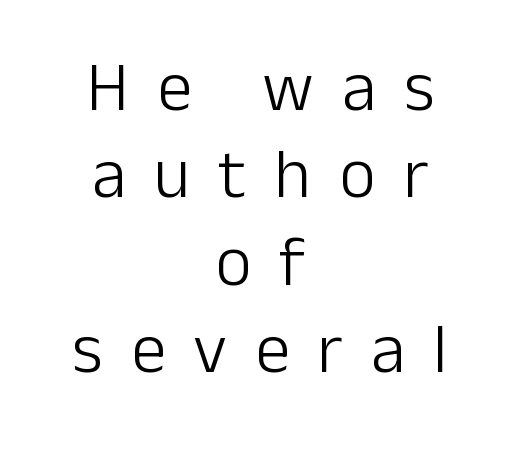
The image shows 70 px light sans-serif type, upright; set centered, normal line spacing (1.25x), unusually wide letter spacing (+0.4 em), not underlined; low stroke contrast and a medium x-height.
